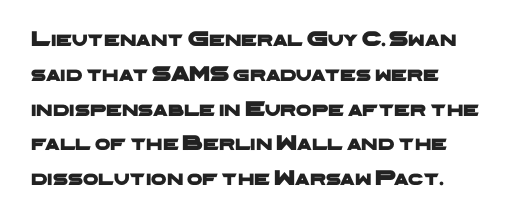
Q: Is the text underlined? A: No.
Q: Is the spacing between letters normal or unusually wide? A: Normal.
Q: Is the spacing between lines tight, normal or loose? A: Normal.
